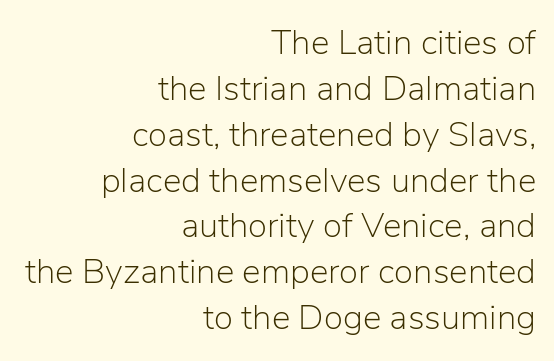
{"serif": "no", "italic": "no", "bold": "no", "weight": "light", "width": "normal", "stroke_contrast": "low", "x_height": "medium", "monospaced": "no", "underline": "no", "align": "right", "line_spacing": "normal", "line_spacing_ratio": 1.31, "letter_spacing": "normal", "letter_spacing_em": 0.0, "glyph_px": 35}
